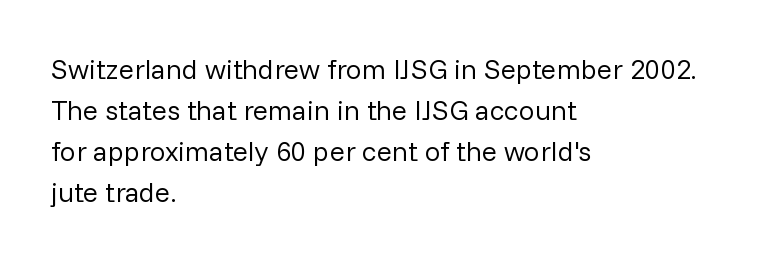
The rag falls on the right side of this text block. Letters rest on an invisible, unmarked baseline. This is roman type, the default non-slanted kind. Compared with typical body copy, the letter spacing here is the same.
